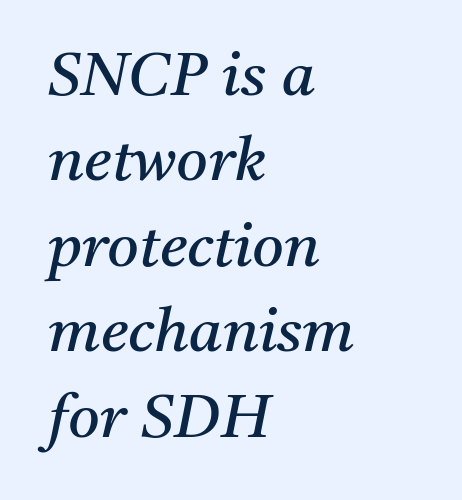
Q: Is the text bold? A: No.
Q: Is the text italic (slanted)? A: Yes, it leans right by about 11 degrees.
Q: Is the typeface a serif or a sans-serif typeface? A: Serif.
Q: Is the text underlined? A: No.
Q: How is the paragraph aligned? A: Left-aligned.
Q: Is the spacing between letters normal or unusually wide? A: Normal.
Q: Is the spacing between lines tight, normal or loose? A: Normal.
Q: Width (condensed, normal, or wide)? A: Normal.
Q: Stroke contrast? A: Medium.
Q: x-height? A: Medium.
Q: Monospaced? A: No.
